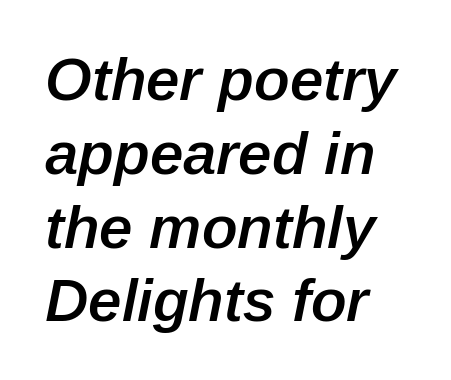
The image shows 60 px semibold type, italic (leaning right); set left-aligned, line spacing 1.23x, normal letter spacing, not underlined; low stroke contrast and a medium x-height.
